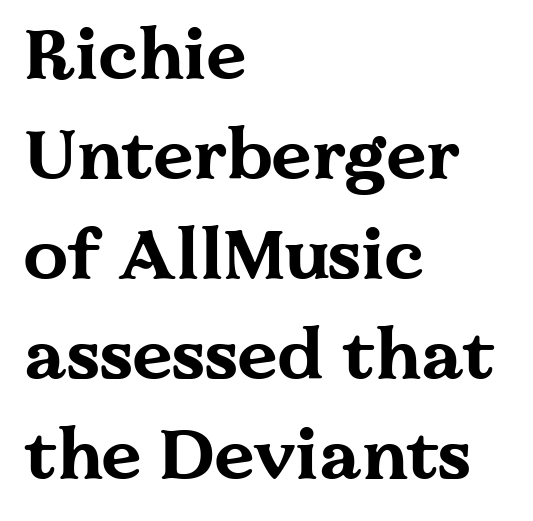
The type is set solid horizontally, with unmodified tracking. Do the characters align in a grid? No, the font is proportional. Each line starts at the same left margin while the right side varies. These lines were composed using upright roman letters. The font is running at its bold setting. The specimen omits any rule beneath the text block's lines.
